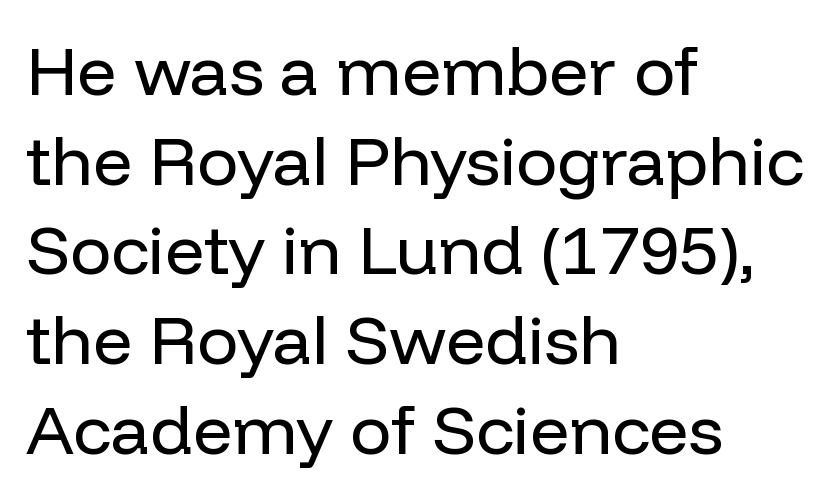
{"serif": "no", "italic": "no", "bold": "no", "weight": "regular", "width": "normal", "stroke_contrast": "low", "x_height": "medium", "monospaced": "no", "underline": "no", "align": "left", "line_spacing": "normal", "line_spacing_ratio": 1.3, "letter_spacing": "normal", "letter_spacing_em": 0.0, "glyph_px": 69}
